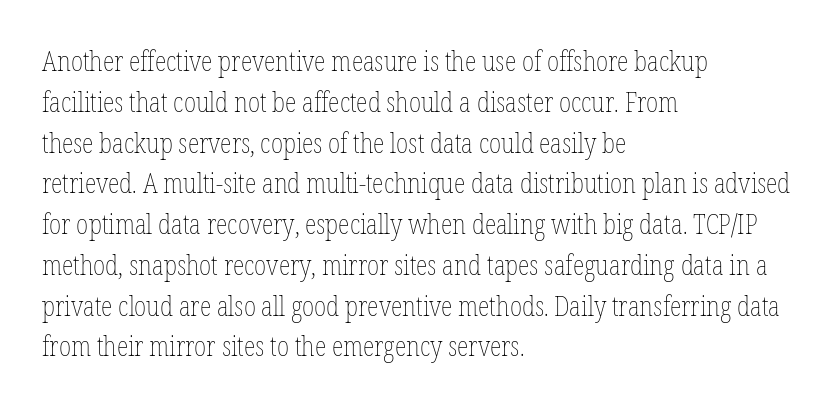
{"italic": "no", "bold": "no", "underline": "no", "align": "left", "line_spacing": "normal", "line_spacing_ratio": 1.51, "letter_spacing": "normal", "letter_spacing_em": 0.0, "glyph_px": 27}
